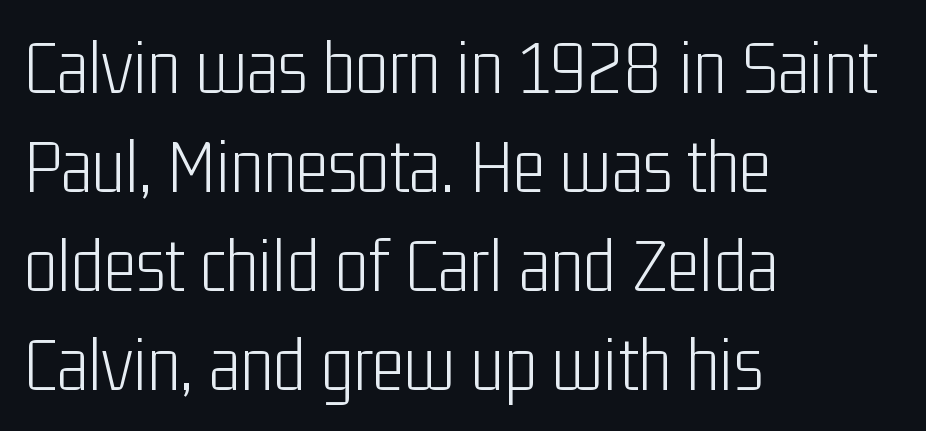
{"serif": "no", "italic": "no", "bold": "no", "weight": "light", "width": "condensed", "stroke_contrast": "low", "x_height": "medium", "monospaced": "no", "underline": "no", "align": "left", "line_spacing": "normal", "line_spacing_ratio": 1.27, "letter_spacing": "normal", "letter_spacing_em": 0.0, "glyph_px": 78}
